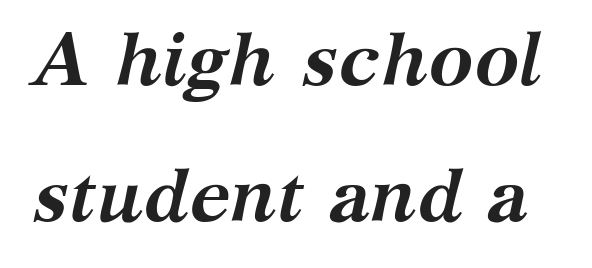
{"serif": "yes", "italic": "yes", "lean": "right", "slant_degrees": 12, "bold": "yes", "weight": "semibold", "width": "normal", "stroke_contrast": "medium", "x_height": "medium", "monospaced": "no", "underline": "no", "line_spacing_ratio": 1.81, "letter_spacing": "normal", "letter_spacing_em": 0.0, "glyph_px": 75}
